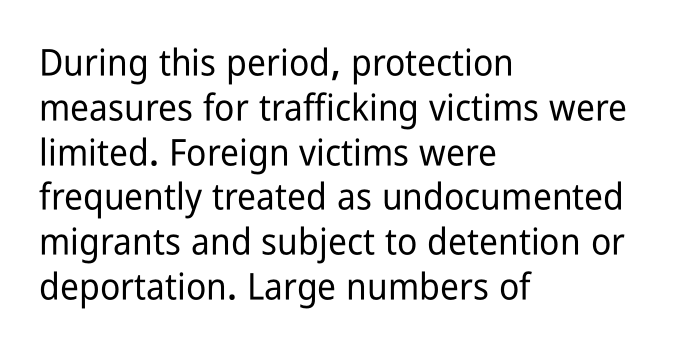
Q: Is the text italic (slanted)? A: No, it is upright.
Q: Is the typeface a serif or a sans-serif typeface? A: Sans-serif.
Q: Is the text underlined? A: No.
Q: How is the paragraph aligned? A: Left-aligned.
Q: Is the spacing between letters normal or unusually wide? A: Normal.
Q: Width (condensed, normal, or wide)? A: Condensed.
Q: Stroke contrast? A: Low.
Q: x-height? A: Medium.
Q: Monospaced? A: No.
